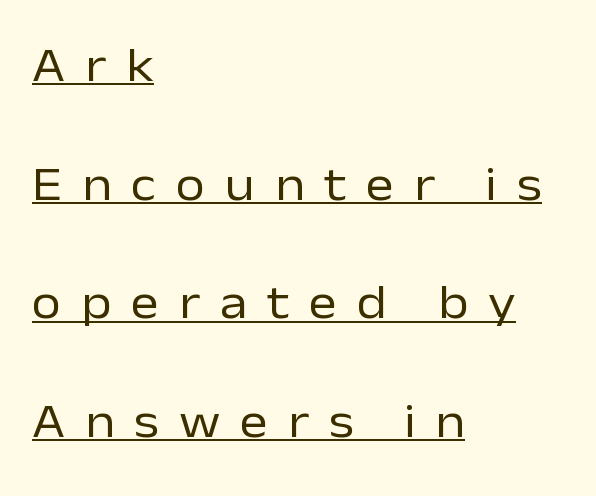
The image shows 48 px regular-weight sans-serif type, upright; set left-aligned, loose line spacing (2.47x), unusually wide letter spacing (+0.41 em), underlined; low stroke contrast and a medium x-height.
